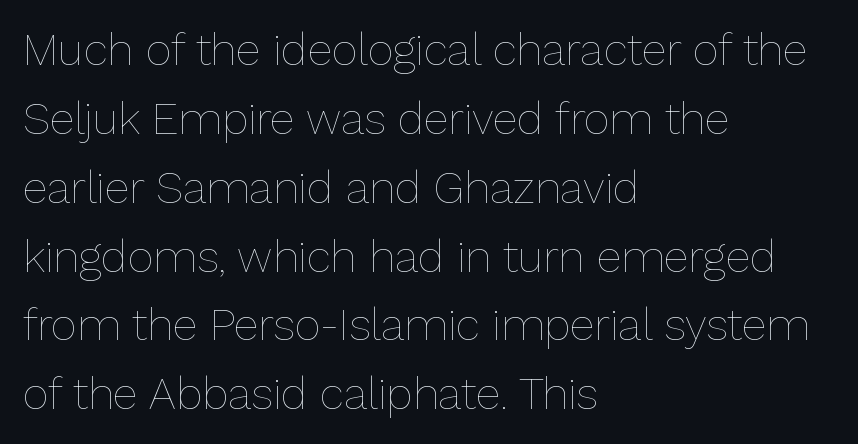
The string is rendered with underlining switched off. Stems and bowls with no extra thickness — not bold. Style check: upright. Do the characters align in a grid? No, the font is proportional. Glyph-to-glyph distance matches everyday printed text. Each line starts at the same left margin while the right side varies.
